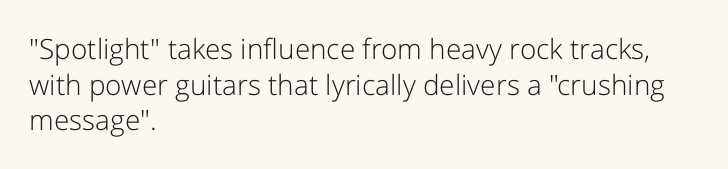
Q: Is the text bold? A: No.
Q: Is the text italic (slanted)? A: No, it is upright.
Q: Is the typeface a serif or a sans-serif typeface? A: Sans-serif.
Q: Is the text underlined? A: No.
Q: How is the paragraph aligned? A: Left-aligned.
Q: Is the spacing between letters normal or unusually wide? A: Normal.
Q: Is the spacing between lines tight, normal or loose? A: Normal.
Q: Width (condensed, normal, or wide)? A: Normal.
Q: Stroke contrast? A: Low.
Q: x-height? A: Medium.
Q: Monospaced? A: No.
